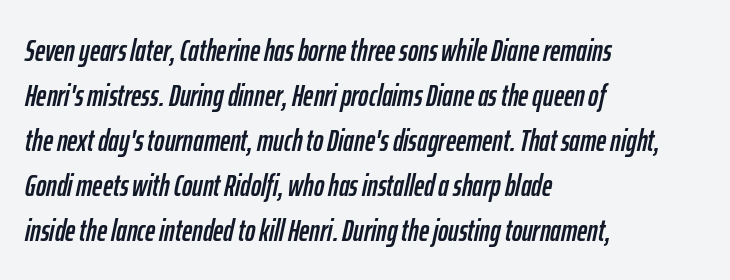
Compared with ordinary roman type, these characters are visibly tilted. Each row of text sits above clean, open space. There is no visible air inserted between adjacent glyphs. You could not count columns in this text — the font is proportionally spaced. Each new line begins a customary step beneath the previous one.
